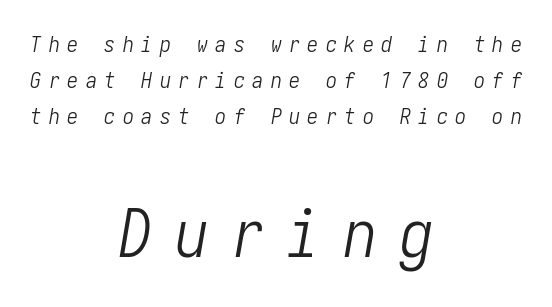
{"italic": "yes", "lean": "right", "slant_degrees": 10, "bold": "no", "weight": "light", "width": "condensed", "stroke_contrast": "low", "x_height": "medium", "underline": "no", "align": "center", "line_spacing": "normal", "line_spacing_ratio": 1.63, "letter_spacing": "wide", "letter_spacing_em": 0.34, "larger_block": "second", "size_ratio": 3.05, "glyph_px": 67}
